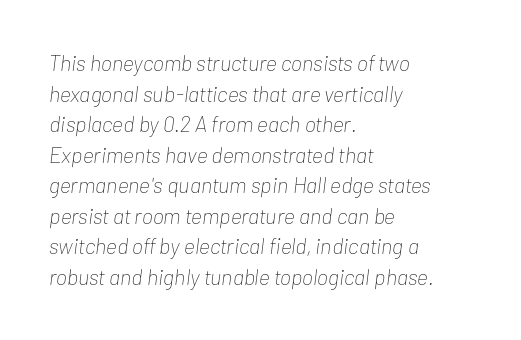
{"italic": "yes", "lean": "right", "slant_degrees": 7, "bold": "no", "underline": "no", "align": "left", "line_spacing": "normal", "line_spacing_ratio": 1.39, "letter_spacing": "normal", "letter_spacing_em": 0.0, "glyph_px": 22}
